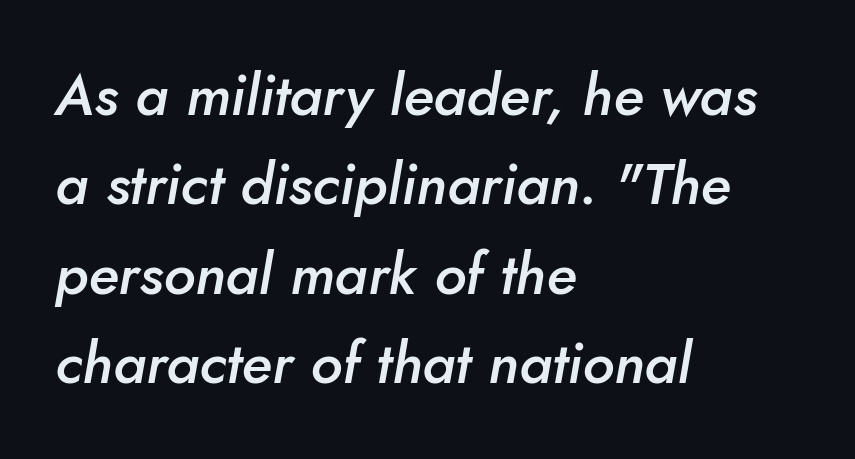
{"italic": "yes", "lean": "right", "slant_degrees": 10, "bold": "semi", "weight": "semibold", "width": "normal", "stroke_contrast": "low", "x_height": "small", "monospaced": "no", "underline": "no", "align": "left", "line_spacing": "normal", "line_spacing_ratio": 1.54, "letter_spacing": "normal", "letter_spacing_em": 0.0, "glyph_px": 58}
